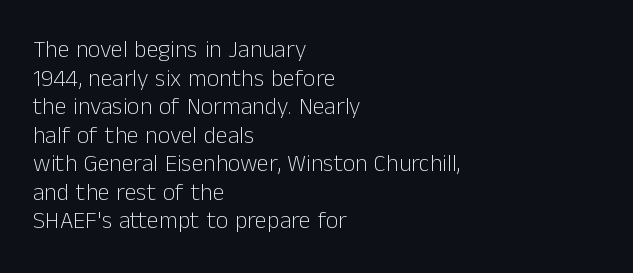
The image shows 24 px text type, upright; set left-aligned, line spacing 1.19x, normal letter spacing, not underlined.
